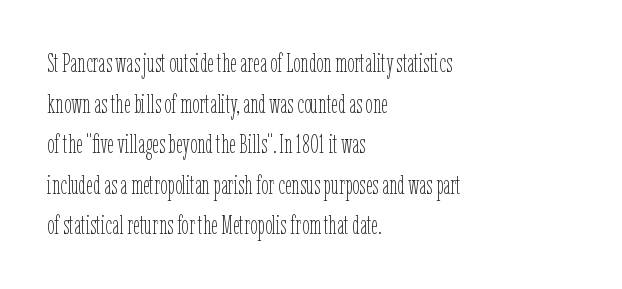
Q: Is the text bold? A: No.
Q: Is the text italic (slanted)? A: No, it is upright.
Q: Is the text underlined? A: No.
Q: How is the paragraph aligned? A: Left-aligned.
Q: Is the spacing between letters normal or unusually wide? A: Normal.
Q: Is the spacing between lines tight, normal or loose? A: Normal.
